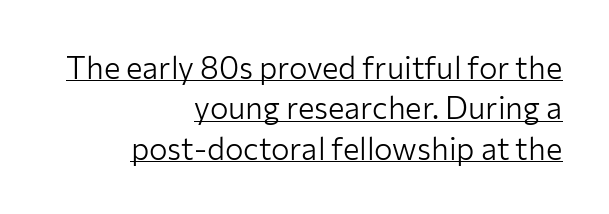
The image shows 31 px light sans-serif type, upright; set right-aligned, normal line spacing (1.3x), normal letter spacing, underlined; low stroke contrast and a medium x-height.
